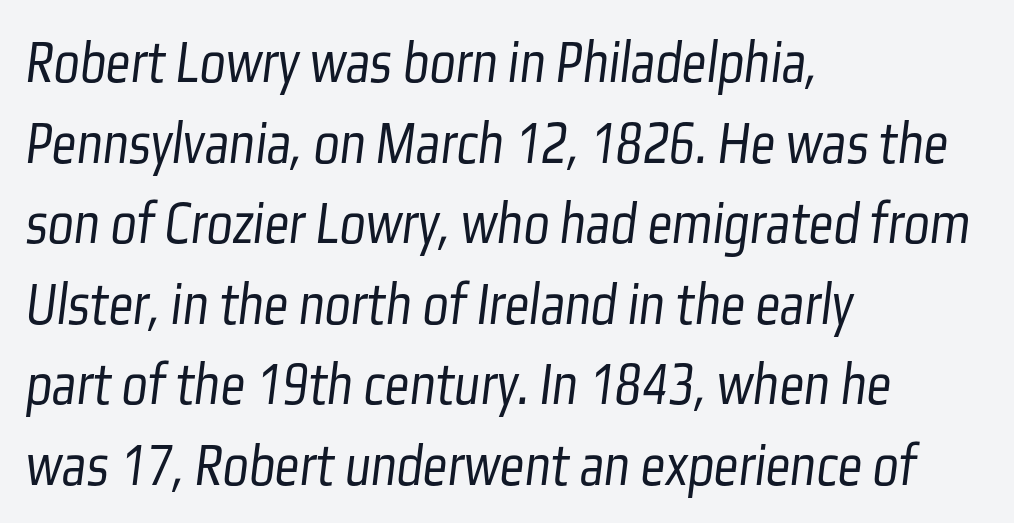
Q: Is the text bold? A: No.
Q: Is the typeface a serif or a sans-serif typeface? A: Sans-serif.
Q: Is the text underlined? A: No.
Q: How is the paragraph aligned? A: Left-aligned.
Q: Is the spacing between letters normal or unusually wide? A: Normal.
Q: Is the spacing between lines tight, normal or loose? A: Normal.
Q: Width (condensed, normal, or wide)? A: Condensed.
Q: Stroke contrast? A: Low.
Q: x-height? A: Medium.
Q: Monospaced? A: No.
